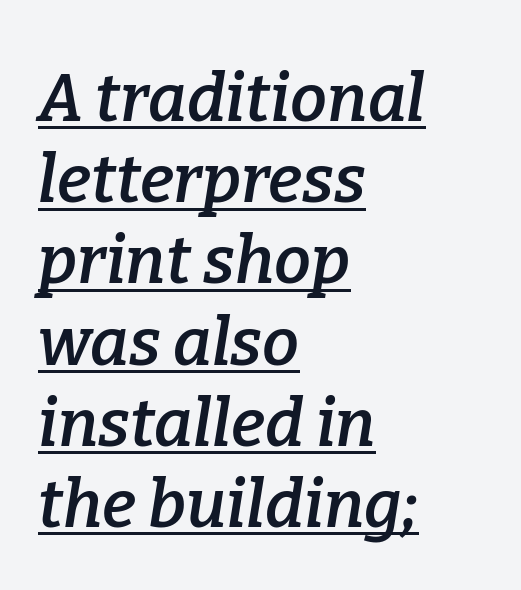
The image shows 66 px semibold serif type, italic (leaning right); set left-aligned, line spacing 1.23x, normal letter spacing, underlined; low stroke contrast and a medium x-height.
